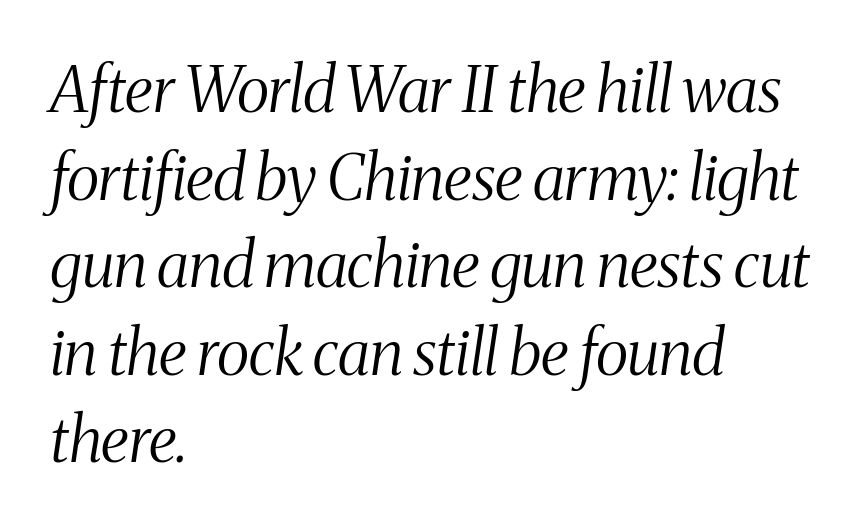
{"serif": "yes", "italic": "yes", "lean": "right", "slant_degrees": 8, "bold": "no", "weight": "light", "width": "condensed", "stroke_contrast": "medium", "x_height": "medium", "monospaced": "no", "underline": "no", "align": "left", "line_spacing": "normal", "line_spacing_ratio": 1.39, "letter_spacing": "normal", "letter_spacing_em": 0.0, "glyph_px": 63}
